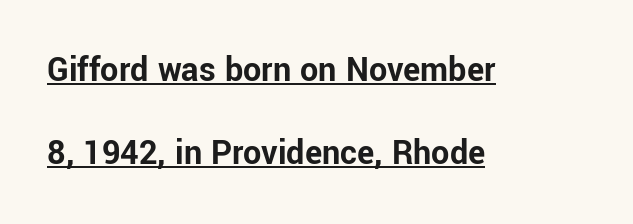
{"serif": "no", "italic": "no", "bold": "yes", "weight": "bold", "width": "normal", "stroke_contrast": "low", "x_height": "medium", "monospaced": "no", "underline": "yes", "align": "left", "line_spacing": "loose", "line_spacing_ratio": 2.3, "letter_spacing": "normal", "letter_spacing_em": 0.0, "glyph_px": 36}
